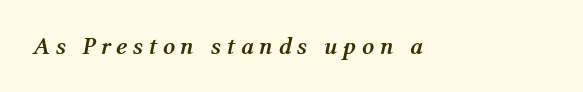
Look at the stroke-to-counter ratio: heavy, a bold. The tracking reads as deliberately expanded to a designer's eye. These lines were composed using italics. The string is rendered with underlining switched off.
